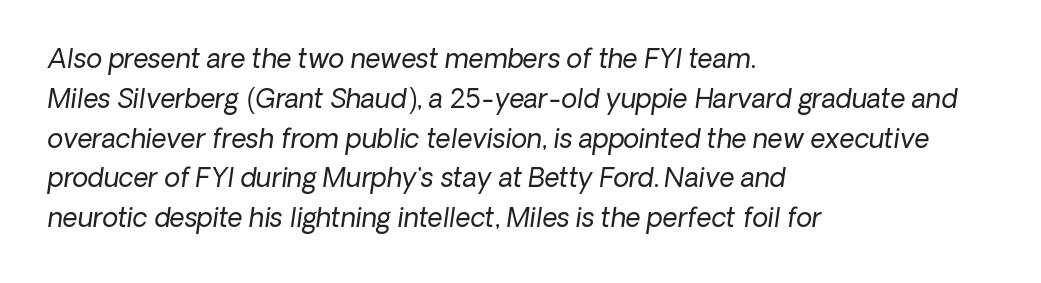
Q: Is the text bold? A: No.
Q: Is the text italic (slanted)? A: Yes, it leans right by about 8 degrees.
Q: Is the text underlined? A: No.
Q: How is the paragraph aligned? A: Left-aligned.
Q: Is the spacing between letters normal or unusually wide? A: Normal.
Q: Is the spacing between lines tight, normal or loose? A: Normal.
